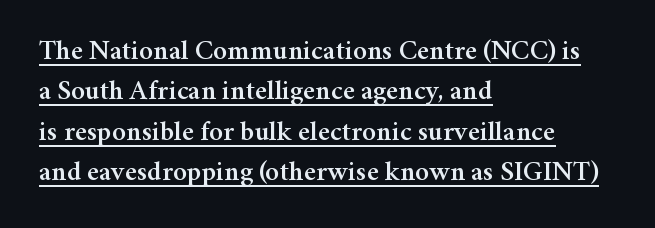
{"serif": "yes", "italic": "no", "width": "normal", "stroke_contrast": "medium", "x_height": "medium", "monospaced": "no", "underline": "yes", "align": "left", "line_spacing": "normal", "line_spacing_ratio": 1.44, "letter_spacing": "normal", "letter_spacing_em": 0.0, "glyph_px": 28}
